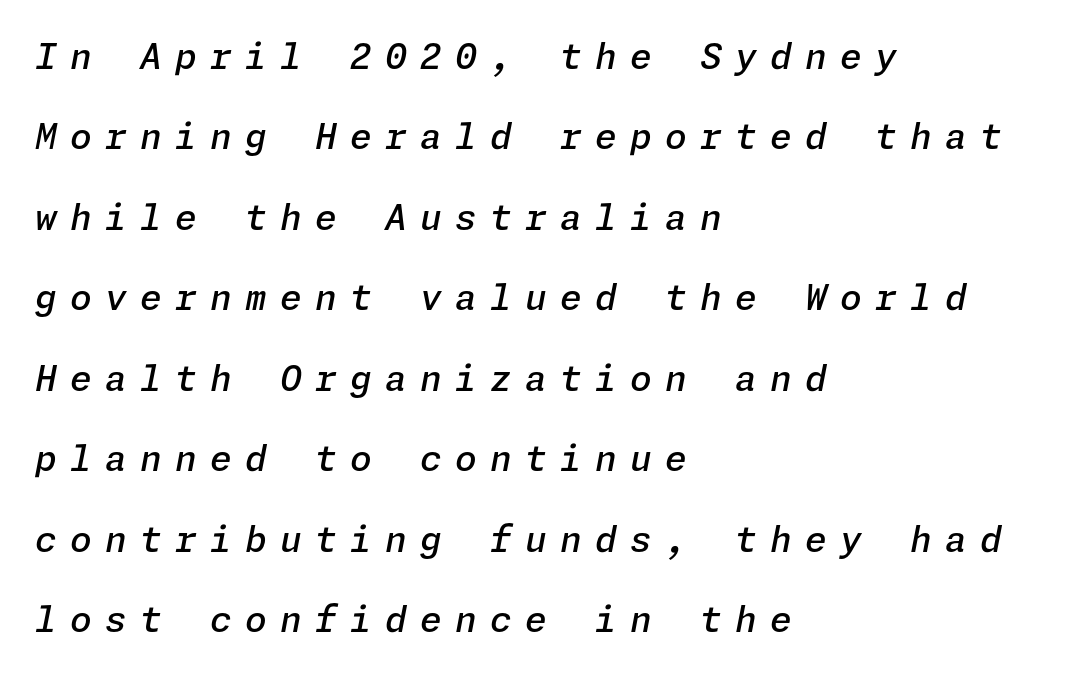
{"italic": "yes", "lean": "right", "slant_degrees": 11, "bold": "semi", "weight": "semibold", "width": "normal", "stroke_contrast": "low", "x_height": "medium", "underline": "no", "align": "left", "line_spacing": "loose", "line_spacing_ratio": 2.3, "letter_spacing": "wide", "letter_spacing_em": 0.38, "glyph_px": 35}
